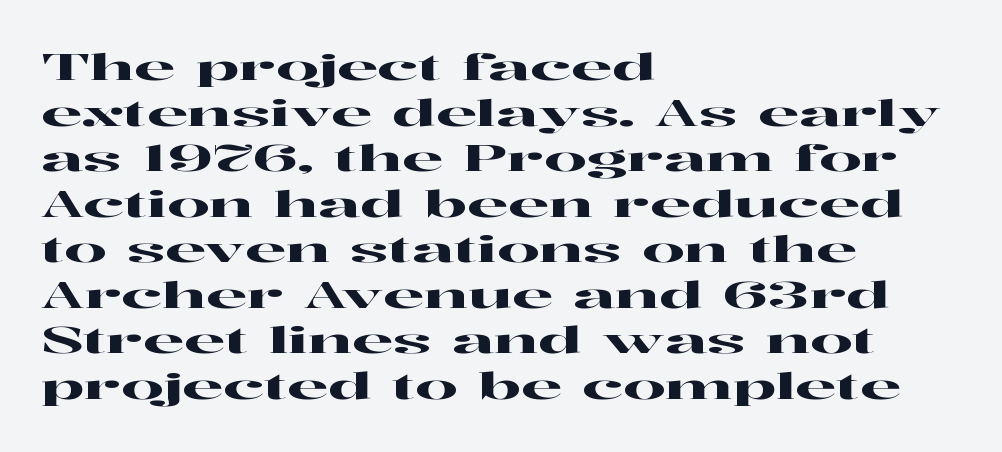
{"serif": "yes", "italic": "no", "width": "wide", "stroke_contrast": "high", "x_height": "medium", "monospaced": "no", "underline": "no", "align": "left", "line_spacing_ratio": 1.23, "letter_spacing": "normal", "letter_spacing_em": 0.0, "glyph_px": 37}
